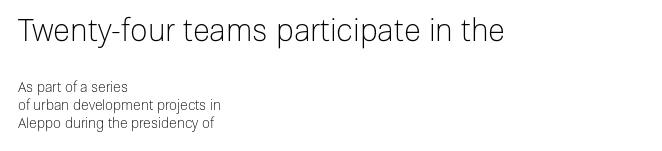
{"serif": "no", "italic": "no", "bold": "no", "weight": "light", "width": "normal", "stroke_contrast": "low", "x_height": "medium", "monospaced": "no", "underline": "no", "align": "left", "line_spacing": "normal", "line_spacing_ratio": 1.28, "letter_spacing": "normal", "letter_spacing_em": 0.0, "larger_block": "first", "size_ratio": 2.21, "glyph_px": 31}
